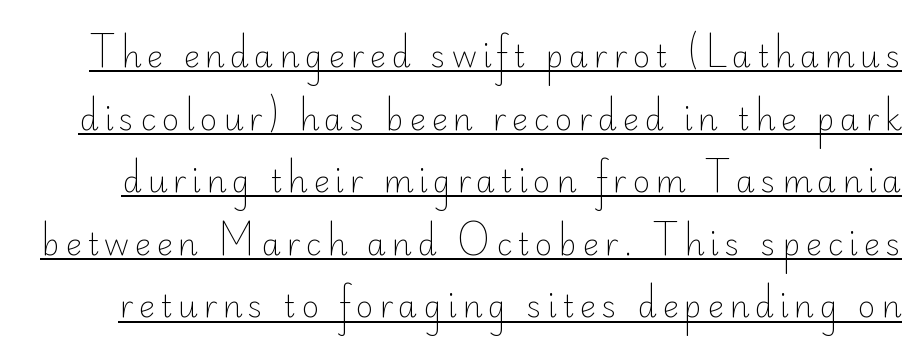
Horizontal bands of white between lines are thick stripes. The passage shown is not bold in any degree. Honestly, the underline is the first thing you notice here. These lines are rendered in a variable-pitch font. You can tell from the bare stems that sans-serif type was used. Does the lettering tilt? It doesn't — this is upright.
